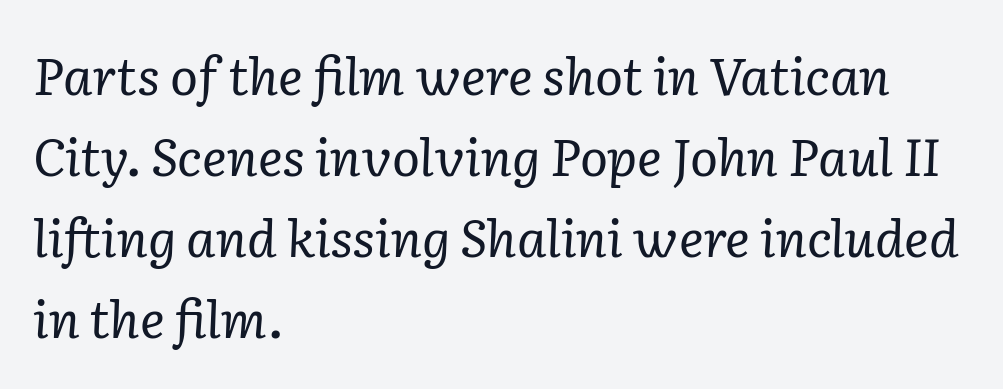
Q: Is the text bold? A: No.
Q: Is the text italic (slanted)? A: Yes, it leans right by about 2 degrees.
Q: Is the typeface a serif or a sans-serif typeface? A: Serif.
Q: Is the text underlined? A: No.
Q: How is the paragraph aligned? A: Left-aligned.
Q: Is the spacing between letters normal or unusually wide? A: Normal.
Q: Is the spacing between lines tight, normal or loose? A: Normal.
Q: Width (condensed, normal, or wide)? A: Normal.
Q: Stroke contrast? A: Low.
Q: x-height? A: Medium.
Q: Monospaced? A: No.
